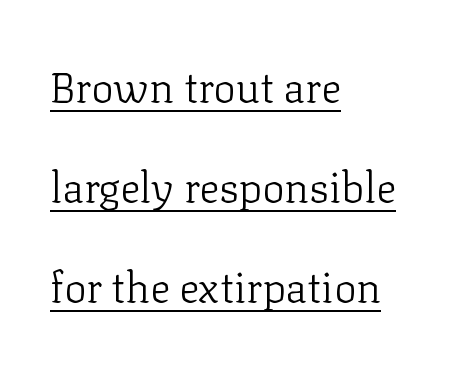
The image shows 42 px light serif type, upright; set left-aligned, loose line spacing (2.38x), normal letter spacing, underlined; low stroke contrast and a medium x-height.
